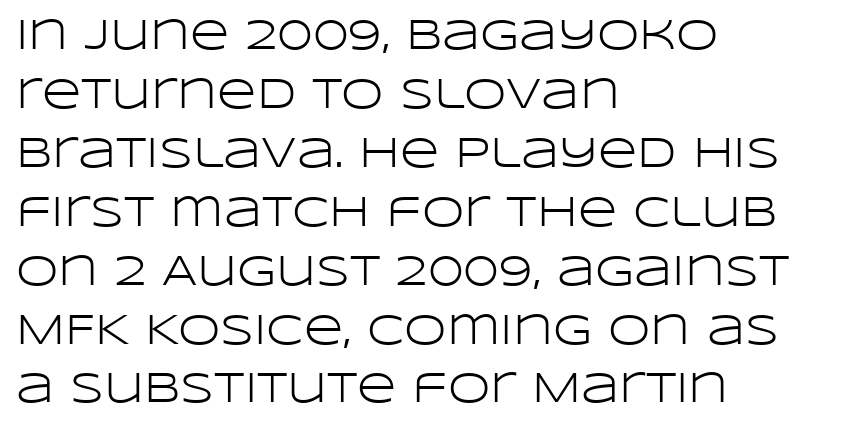
Q: Is the text bold? A: No.
Q: Is the text italic (slanted)? A: No, it is upright.
Q: Is the typeface a serif or a sans-serif typeface? A: Sans-serif.
Q: Is the text underlined? A: No.
Q: How is the paragraph aligned? A: Left-aligned.
Q: Is the spacing between letters normal or unusually wide? A: Normal.
Q: Is the spacing between lines tight, normal or loose? A: Normal.
Q: Width (condensed, normal, or wide)? A: Wide.
Q: Stroke contrast? A: Low.
Q: x-height? A: Large.
Q: Monospaced? A: No.
